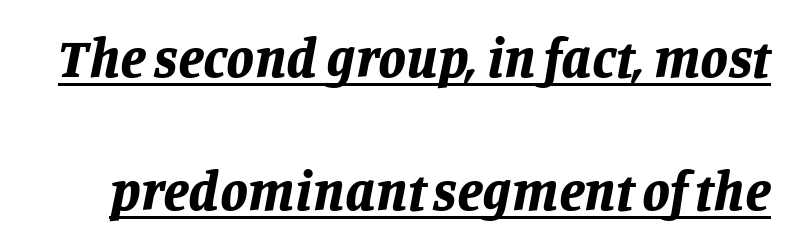
Italic? Definitely — the glyphs are oblique. Every word sits above its own underline. Spacing between characters is what you'd get straight out of the box. Chunky letters — that's bold for sure. This sample trades compactness for vertical openness between lines. Is this a fixed-width face? No — the glyphs have proportional, varying widths.
